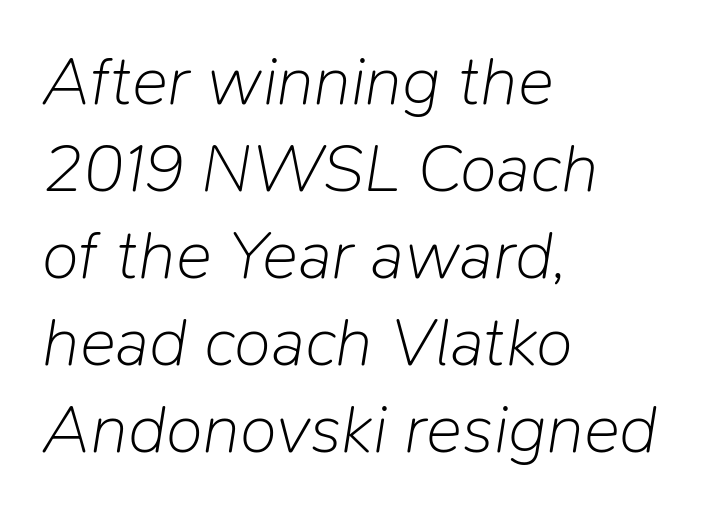
The words here are not underlined. The rendering uses natural spacing where letterforms have individual widths. Each new line begins a customary step beneath the previous one. Horizontal alignment here is leftward, the default for most running prose.
